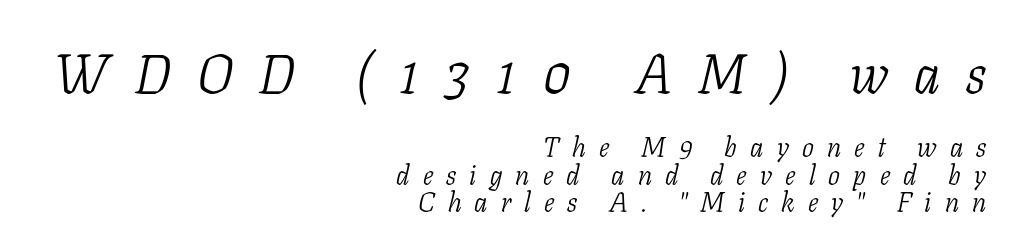
The image shows 55 px light, condensed serif type, italic (leaning right); set right-aligned, tight line spacing (0.97x), unusually wide letter spacing (+0.47 em), not underlined; the first (top) block is 1.96x larger; low stroke contrast and a medium x-height.
